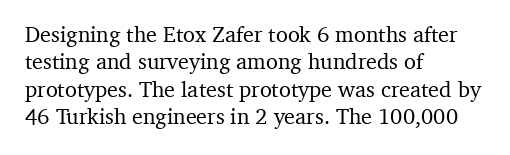
{"italic": "no", "underline": "no", "align": "left", "line_spacing_ratio": 1.24, "letter_spacing": "normal", "letter_spacing_em": 0.0, "glyph_px": 22}
